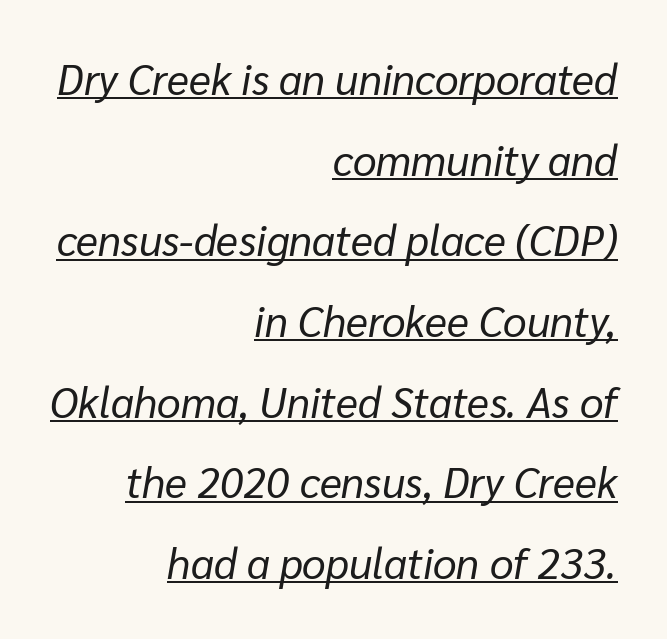
{"italic": "yes", "lean": "right", "slant_degrees": 10, "bold": "no", "weight": "regular", "width": "normal", "stroke_contrast": "low", "x_height": "medium", "monospaced": "no", "underline": "yes", "align": "right", "line_spacing": "loose", "line_spacing_ratio": 1.92, "letter_spacing": "normal", "letter_spacing_em": 0.0, "glyph_px": 42}
